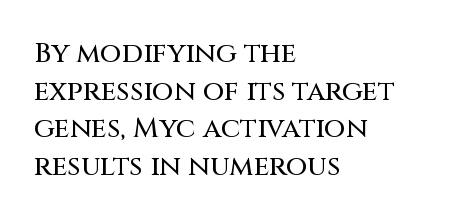
Q: Is the text italic (slanted)? A: No, it is upright.
Q: Is the typeface a serif or a sans-serif typeface? A: Sans-serif.
Q: Is the text underlined? A: No.
Q: How is the paragraph aligned? A: Left-aligned.
Q: Is the spacing between letters normal or unusually wide? A: Normal.
Q: Is the spacing between lines tight, normal or loose? A: Normal.
Q: Width (condensed, normal, or wide)? A: Normal.
Q: Stroke contrast? A: Medium.
Q: x-height? A: Large.
Q: Monospaced? A: No.
